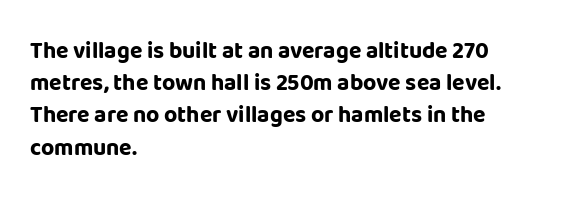
{"italic": "no", "bold": "yes", "underline": "no", "align": "left", "line_spacing": "normal", "line_spacing_ratio": 1.4, "letter_spacing": "normal", "letter_spacing_em": 0.0, "glyph_px": 23}
